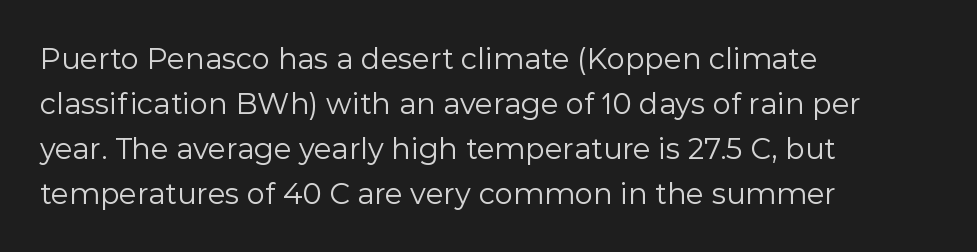
The glyphs are unaccompanied by any horizontal stroke below them. Characters follow at the spacing the type designer built in. Posture: upright roman. This rendering employs a face without finishing strokes, i.e., a sans-serif. This reads as an unemphasized weight, regular at the heaviest. The space between consecutive lines is moderate.
